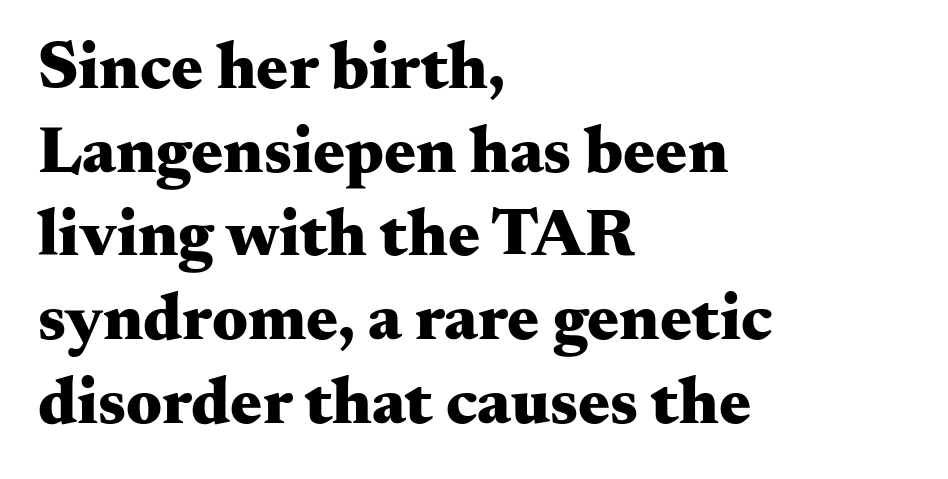
Q: Is the text bold? A: Yes.
Q: Is the text italic (slanted)? A: No, it is upright.
Q: Is the typeface a serif or a sans-serif typeface? A: Serif.
Q: Is the text underlined? A: No.
Q: How is the paragraph aligned? A: Left-aligned.
Q: Is the spacing between letters normal or unusually wide? A: Normal.
Q: Is the spacing between lines tight, normal or loose? A: Normal.
Q: Width (condensed, normal, or wide)? A: Wide.
Q: Stroke contrast? A: Medium.
Q: x-height? A: Small.
Q: Monospaced? A: No.
